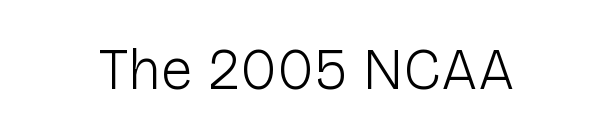
Q: Is the text bold? A: No.
Q: Is the text italic (slanted)? A: No, it is upright.
Q: Is the typeface a serif or a sans-serif typeface? A: Sans-serif.
Q: Is the text underlined? A: No.
Q: Is the spacing between letters normal or unusually wide? A: Normal.
Q: Width (condensed, normal, or wide)? A: Normal.
Q: Stroke contrast? A: Low.
Q: x-height? A: Medium.
Q: Monospaced? A: No.
